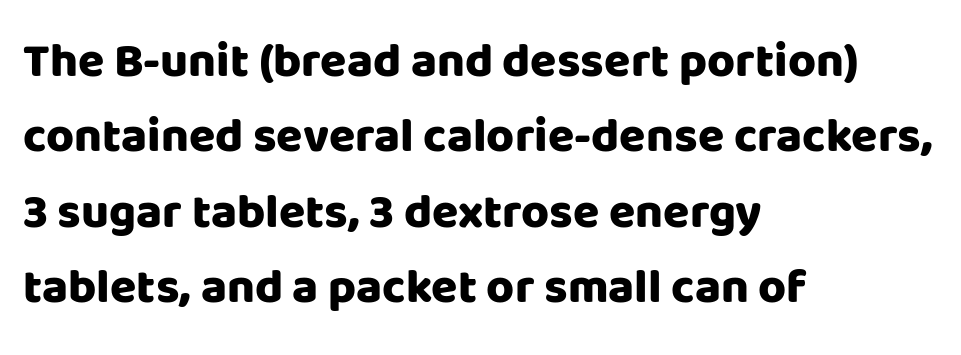
{"serif": "no", "italic": "no", "bold": "yes", "weight": "heavy", "width": "normal", "stroke_contrast": "low", "x_height": "large", "monospaced": "no", "underline": "no", "align": "left", "line_spacing": "normal", "line_spacing_ratio": 1.57, "letter_spacing": "normal", "letter_spacing_em": 0.0, "glyph_px": 48}
